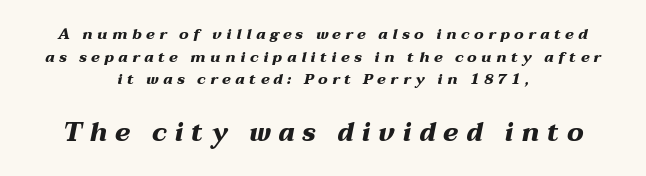
Each word looks stretched out because of the extra space between its letters. Vertically, the passage feels balanced, rows spaced as you'd expect. Character size in the trailing block exceeds that of the leading block. This is heavy type, rendered in bold.
